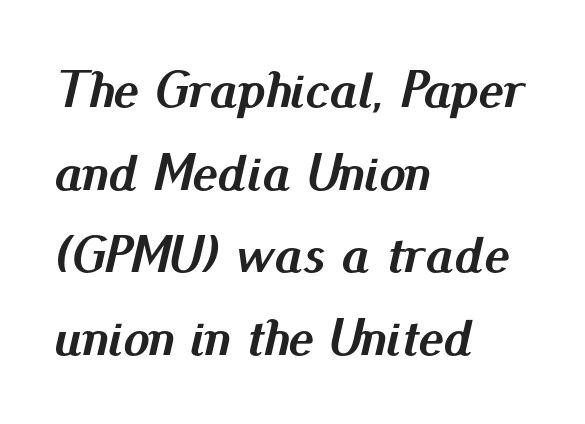
The image shows 53 px semibold type, italic (leaning right); set left-aligned, normal line spacing (1.56x), normal letter spacing, not underlined; medium stroke contrast and a small x-height.
